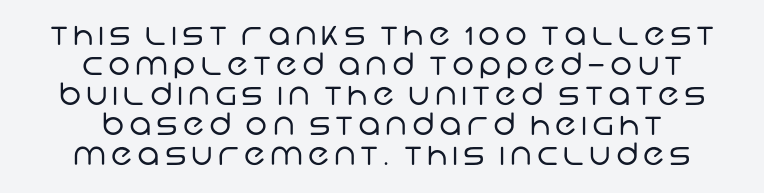
{"serif": "no", "bold": "no", "weight": "regular", "width": "normal", "stroke_contrast": "low", "x_height": "large", "monospaced": "no", "underline": "no", "align": "center", "line_spacing": "tight", "line_spacing_ratio": 0.97, "glyph_px": 31}
